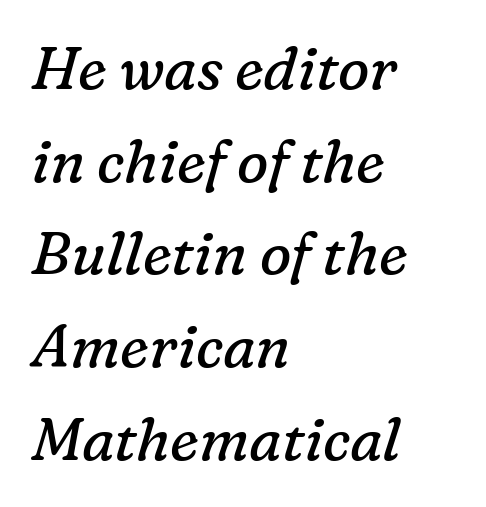
Interline gaps are of average width in this sample. A typesetter would call this proportional, since set widths differ per character. Underlining? Definitely not there. Little horizontal feet cap the strokes, marking this as serif type.
